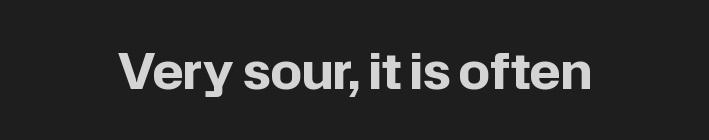
Q: Is the text bold? A: Yes.
Q: Is the text italic (slanted)? A: No, it is upright.
Q: Is the typeface a serif or a sans-serif typeface? A: Sans-serif.
Q: Is the text underlined? A: No.
Q: How is the paragraph aligned? A: Centered.
Q: Is the spacing between letters normal or unusually wide? A: Normal.
Q: Width (condensed, normal, or wide)? A: Normal.
Q: Stroke contrast? A: Low.
Q: x-height? A: Medium.
Q: Monospaced? A: No.
